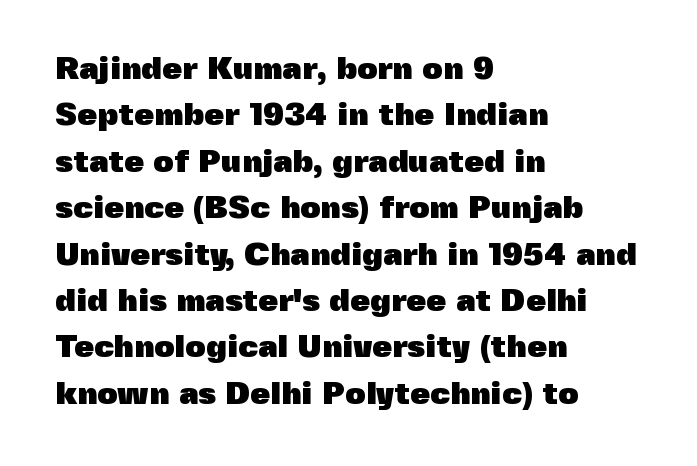
Q: Is the text bold? A: Yes.
Q: Is the text italic (slanted)? A: No, it is upright.
Q: Is the typeface a serif or a sans-serif typeface? A: Sans-serif.
Q: Is the text underlined? A: No.
Q: How is the paragraph aligned? A: Left-aligned.
Q: Is the spacing between letters normal or unusually wide? A: Normal.
Q: Is the spacing between lines tight, normal or loose? A: Normal.
Q: Width (condensed, normal, or wide)? A: Normal.
Q: x-height? A: Medium.
Q: Monospaced? A: No.
